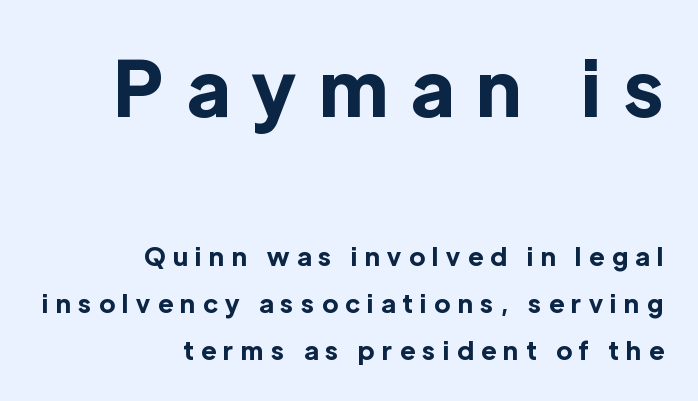
Is the lower block the larger one? No — the upper block carries the bigger type. Characters follow at a spacing far wider than the type designer built in. The letters carry no serifs — their stems end cleanly without finishing strokes. A student would call this right alignment; a typographer would say flush right, rag left.
